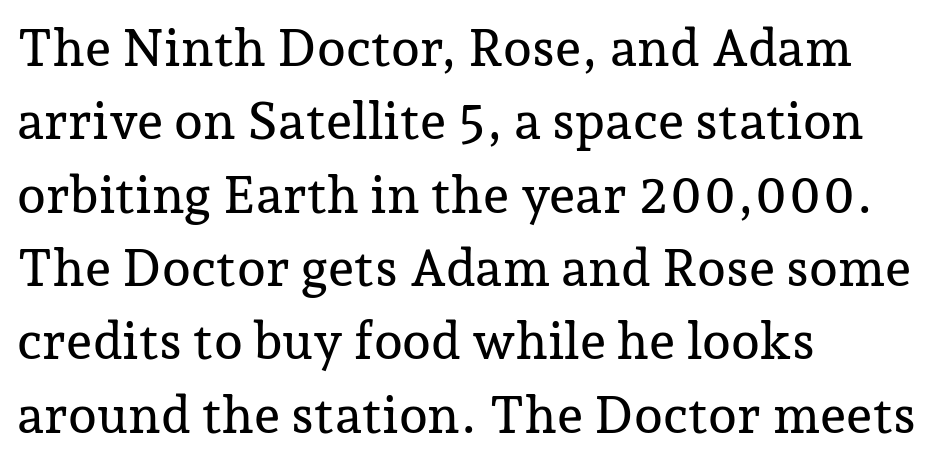
{"serif": "yes", "italic": "no", "width": "normal", "stroke_contrast": "low", "x_height": "medium", "monospaced": "no", "underline": "no", "align": "left", "line_spacing": "normal", "line_spacing_ratio": 1.41, "letter_spacing": "normal", "letter_spacing_em": 0.0, "glyph_px": 52}
